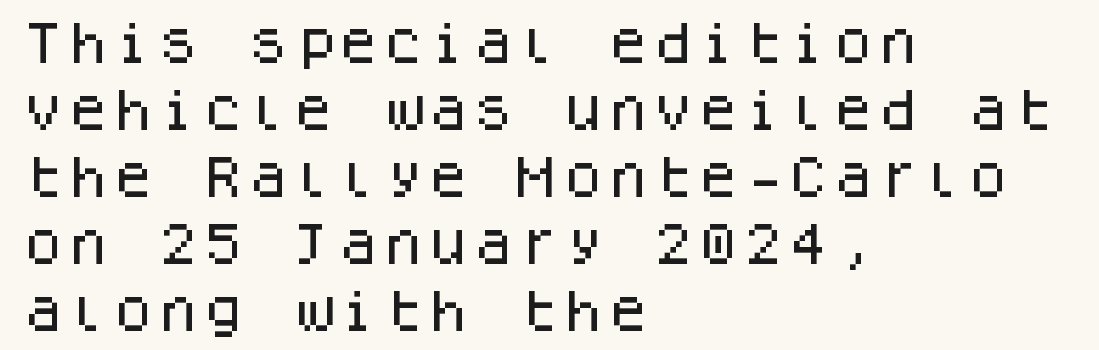
The image shows 45 px sans-serif type, upright, monospaced; set left-aligned, normal line spacing (1.49x), normal letter spacing, not underlined; low stroke contrast and a large x-height.
